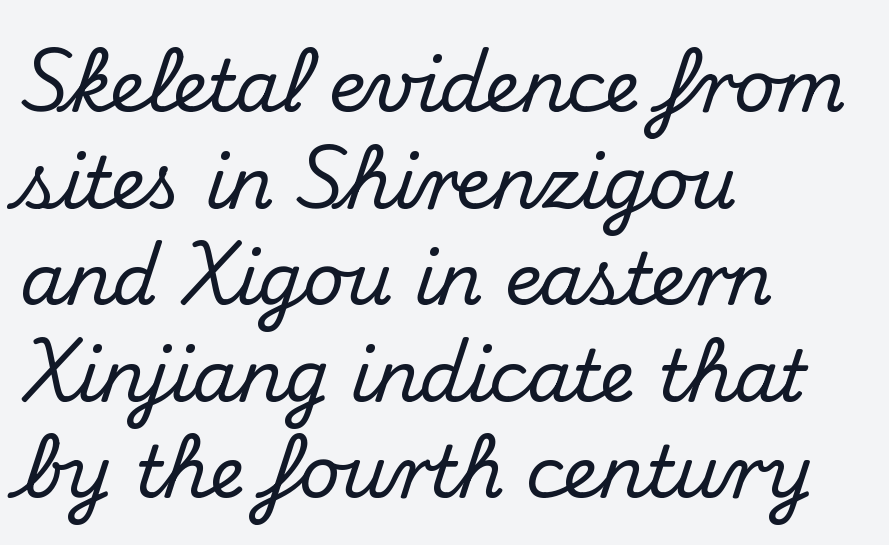
This sample uses plain, unmodified letter spacing. A typesetter would label this face a serif. A student would call this left alignment; a typographer would say flush left, rag right. The area under the type is left untouched. Students, observe: this is what conventionally led text looks like.
